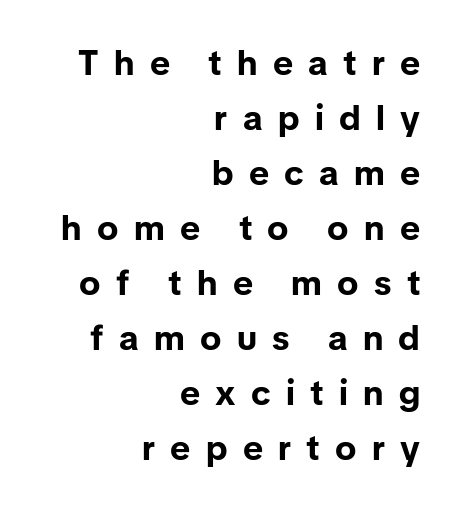
Q: Is the text bold? A: Yes.
Q: Is the text italic (slanted)? A: No, it is upright.
Q: Is the typeface a serif or a sans-serif typeface? A: Sans-serif.
Q: Is the text underlined? A: No.
Q: How is the paragraph aligned? A: Right-aligned.
Q: Is the spacing between letters normal or unusually wide? A: Unusually wide.
Q: Is the spacing between lines tight, normal or loose? A: Normal.
Q: Width (condensed, normal, or wide)? A: Normal.
Q: Stroke contrast? A: Low.
Q: x-height? A: Medium.
Q: Monospaced? A: No.
